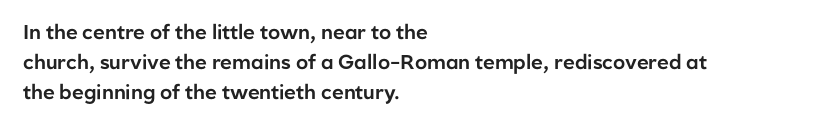
{"italic": "no", "underline": "no", "align": "left", "line_spacing": "normal", "line_spacing_ratio": 1.49, "letter_spacing": "normal", "letter_spacing_em": 0.0, "glyph_px": 20}
